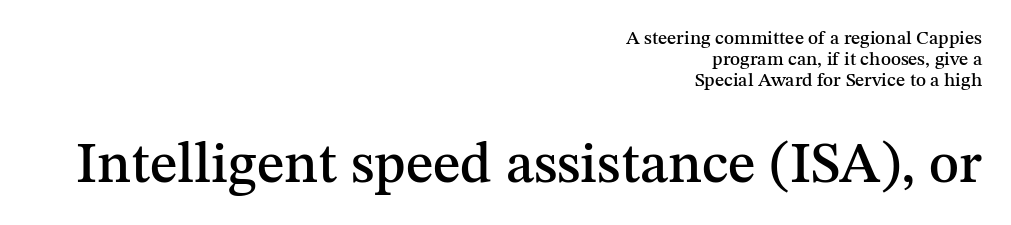
{"serif": "yes", "italic": "no", "width": "normal", "stroke_contrast": "medium", "x_height": "medium", "monospaced": "no", "underline": "no", "align": "right", "line_spacing": "tight", "line_spacing_ratio": 1.11, "letter_spacing": "normal", "letter_spacing_em": 0.0, "larger_block": "second", "size_ratio": 3.0, "glyph_px": 57}
